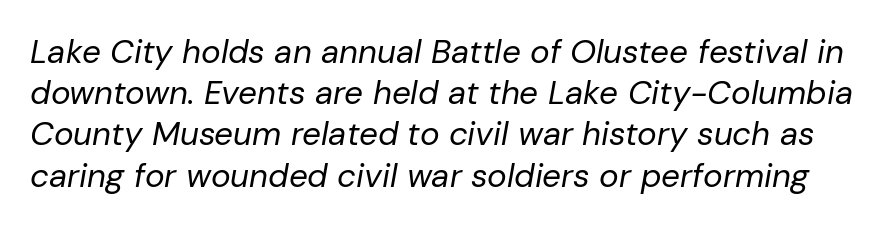
Proportional: the letters do not fall into vertical columns. The specimen omits any rule beneath the text block's lines. It's the slanting kind of type. What stands out about the letter spacing? Nothing — it is the standard amount.
